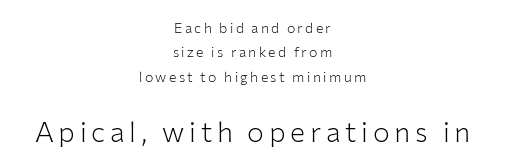
Every row of glyphs is offset so its center matches the block's center. Note the varied advance widths — an 'i' is clearly narrower than an 'm'. The axis of the letterforms is exactly vertical. The font family rendered here belongs to the sans-serif group. Caption: face not bold, strokes unweighted.
